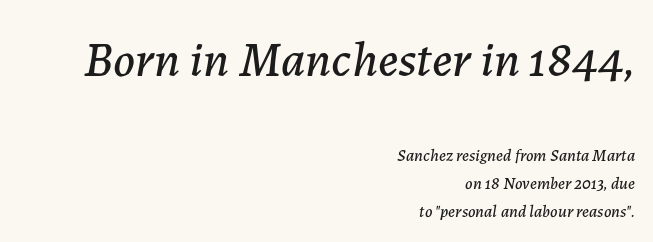
The image shows 50 px text type, italic (leaning right); set right-aligned, normal line spacing (1.66x), normal letter spacing, not underlined; the first (top) block is 2.94x larger; low stroke contrast and a medium x-height.
